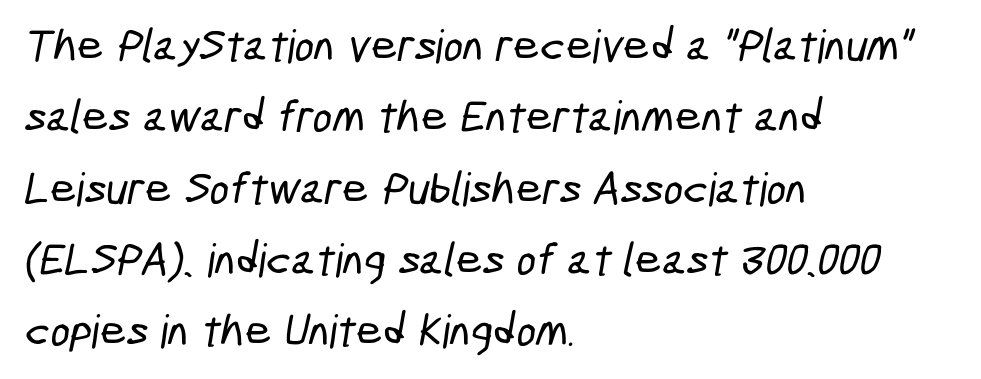
The image shows 46 px condensed sans-serif type; set left-aligned, normal line spacing (1.55x), normal letter spacing, not underlined; low stroke contrast and a medium x-height.
